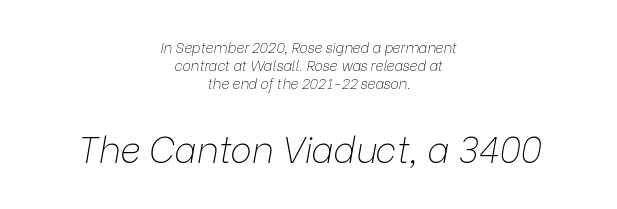
The image shows 36 px thin type, italic (leaning right); set centered, normal line spacing (1.28x), normal letter spacing, not underlined; the second (bottom) block is 2.57x larger; low stroke contrast and a medium x-height.
